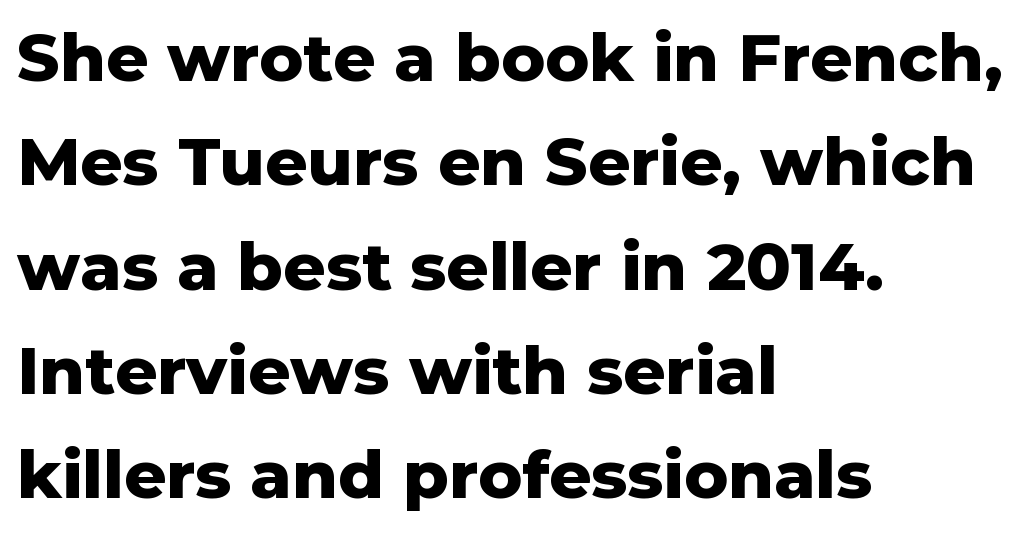
{"serif": "no", "italic": "no", "bold": "yes", "weight": "heavy", "width": "normal", "stroke_contrast": "low", "x_height": "medium", "monospaced": "no", "underline": "no", "align": "left", "line_spacing": "normal", "line_spacing_ratio": 1.58, "letter_spacing": "normal", "letter_spacing_em": 0.0, "glyph_px": 66}
